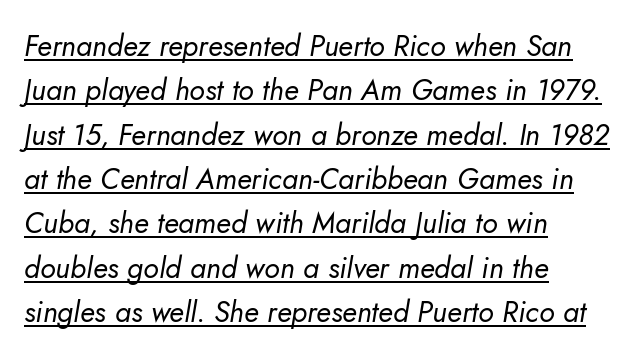
Q: Is the text bold? A: No.
Q: Is the text italic (slanted)? A: Yes, it leans right by about 10 degrees.
Q: Is the text underlined? A: Yes.
Q: How is the paragraph aligned? A: Left-aligned.
Q: Is the spacing between letters normal or unusually wide? A: Normal.
Q: Is the spacing between lines tight, normal or loose? A: Normal.
Q: Width (condensed, normal, or wide)? A: Normal.
Q: Stroke contrast? A: Low.
Q: x-height? A: Small.
Q: Monospaced? A: No.
